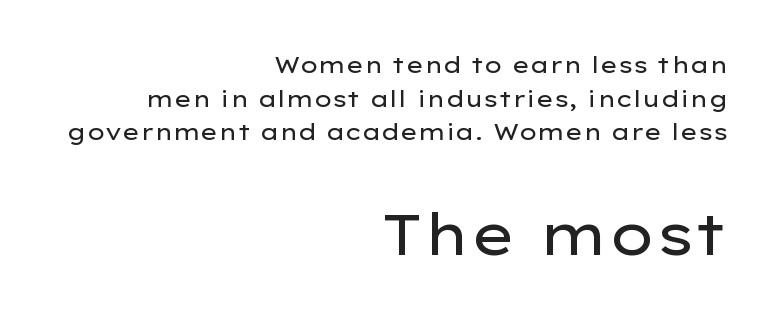
Q: Is the text bold? A: No.
Q: Is the text italic (slanted)? A: No, it is upright.
Q: Is the typeface a serif or a sans-serif typeface? A: Sans-serif.
Q: Is the text underlined? A: No.
Q: How is the paragraph aligned? A: Right-aligned.
Q: Is the spacing between letters normal or unusually wide? A: Normal.
Q: Is the spacing between lines tight, normal or loose? A: Normal.
Q: Which block of text is set in a larger size, the first (top) or the second (bottom)? A: The second (bottom) one.
Q: Width (condensed, normal, or wide)? A: Wide.
Q: Stroke contrast? A: Low.
Q: x-height? A: Medium.
Q: Monospaced? A: No.
